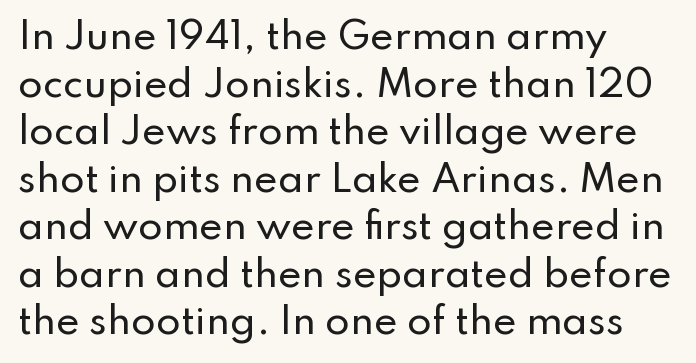
If you drew a ruler down the left edge, every line would touch it. Successive baselines arrive at the customary interval. Clear beneath every line of the passage. Does the lettering tilt? It doesn't — this is upright. Observe the absence of serifs on each vertical stroke in this sample. Character widths vary here, with narrow letters taking less room than wide ones.
